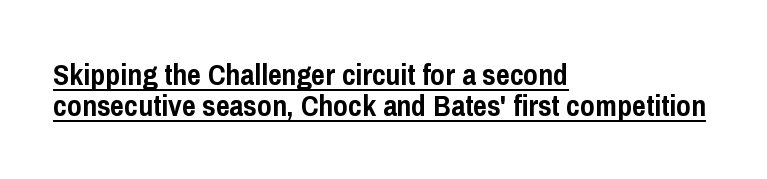
What stands out about the letter spacing? Nothing — it is the standard amount. The leading is snug, giving the passage a crowded texture. When letters stand straight like this, we call the style roman or upright. Is the type bold? Yes — the strokes are clearly thick and heavy. This rendering employs a face without finishing strokes, i.e., a sans-serif.
